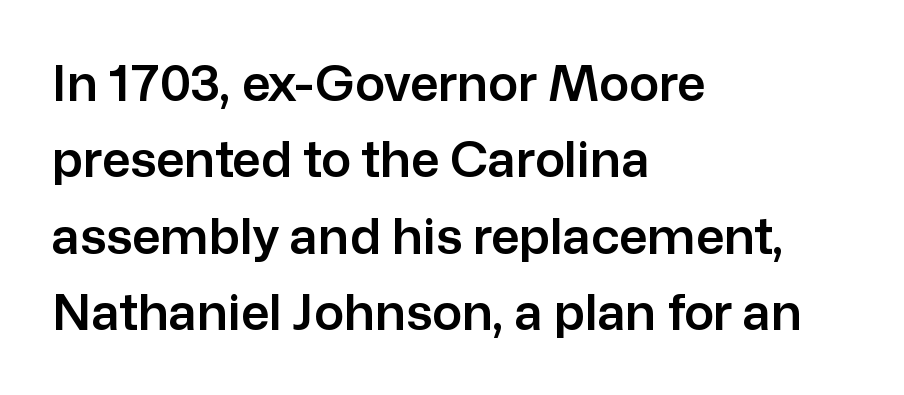
Leading: standard. Reading down the block, your eye returns to a fixed left position each line. Does extra space separate the letters? No, they use regular spacing. The font family rendered here belongs to the sans-serif group.
